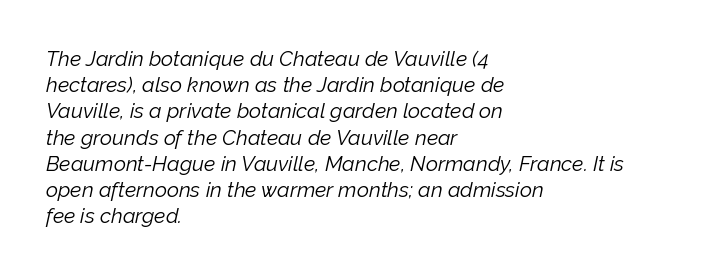
The image shows 21 px text type, italic (leaning right); set left-aligned, normal line spacing (1.25x), normal letter spacing, not underlined.
